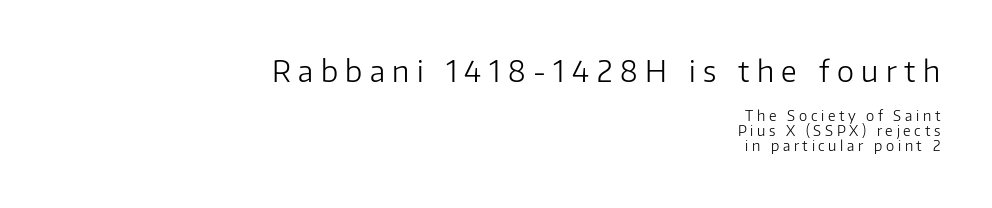
{"serif": "no", "italic": "no", "bold": "no", "weight": "light", "width": "normal", "stroke_contrast": "low", "x_height": "medium", "monospaced": "no", "underline": "no", "align": "right", "line_spacing": "tight", "line_spacing_ratio": 1.07, "letter_spacing": "wide", "letter_spacing_em": 0.26, "larger_block": "first", "size_ratio": 2.07, "glyph_px": 29}
